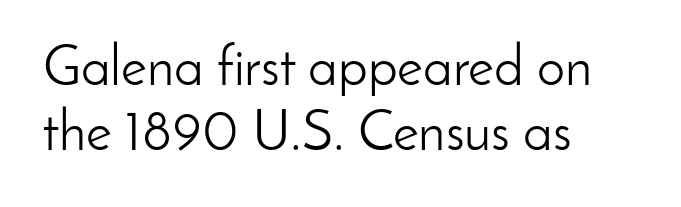
The image shows 56 px light sans-serif type, upright; set left-aligned, line spacing 1.16x, normal letter spacing, not underlined; low stroke contrast and a small x-height.
